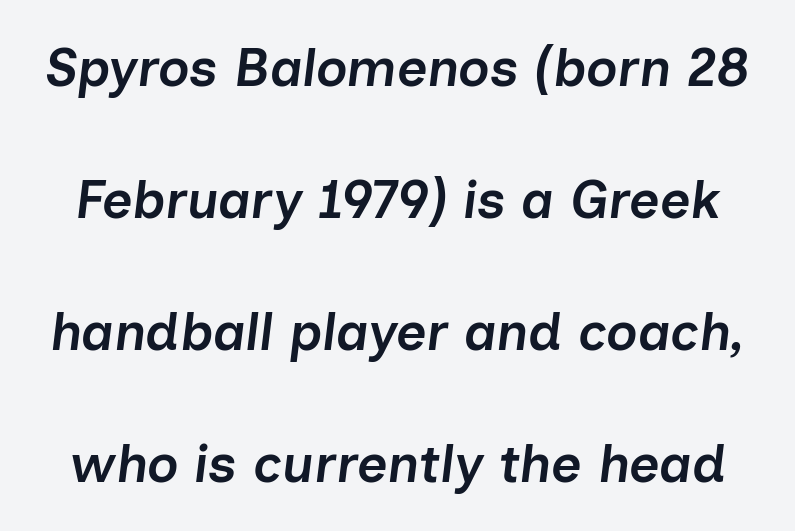
{"italic": "yes", "lean": "right", "slant_degrees": 7, "bold": "semi", "weight": "semibold", "width": "normal", "stroke_contrast": "low", "x_height": "medium", "monospaced": "no", "underline": "no", "line_spacing": "loose", "line_spacing_ratio": 2.49, "letter_spacing": "normal", "letter_spacing_em": 0.0, "glyph_px": 53}
